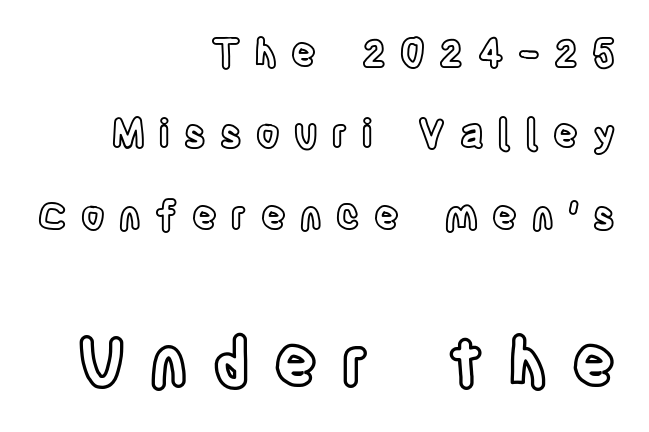
Q: Is the text italic (slanted)? A: No, it is upright.
Q: Is the text underlined? A: No.
Q: How is the paragraph aligned? A: Right-aligned.
Q: Is the spacing between letters normal or unusually wide? A: Unusually wide.
Q: Is the spacing between lines tight, normal or loose? A: Loose.
Q: Which block of text is set in a larger size, the first (top) or the second (bottom)? A: The second (bottom) one.
Q: Width (condensed, normal, or wide)? A: Condensed.
Q: x-height? A: Large.
Q: Monospaced? A: No.
